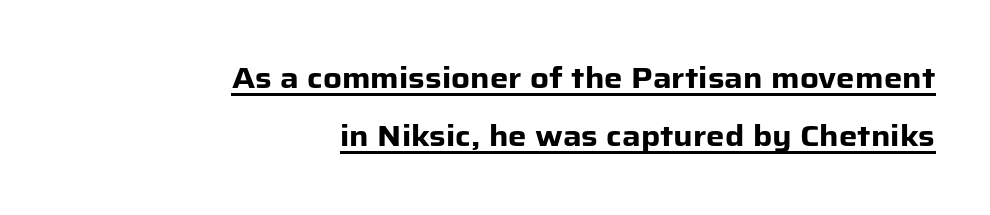
{"serif": "no", "italic": "no", "bold": "yes", "weight": "heavy", "width": "normal", "stroke_contrast": "low", "x_height": "medium", "monospaced": "no", "underline": "yes", "align": "right", "line_spacing": "loose", "line_spacing_ratio": 2.01, "letter_spacing": "normal", "letter_spacing_em": 0.0, "glyph_px": 29}
